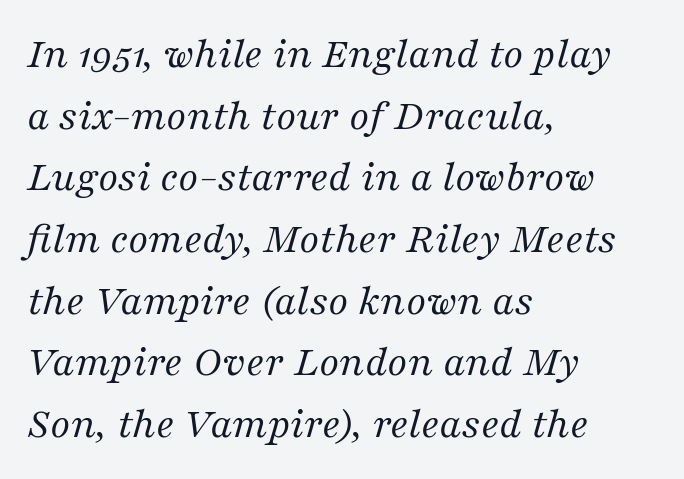
The image shows 45 px regular-weight serif type, italic (leaning right); set left-aligned, normal line spacing (1.37x), normal letter spacing, not underlined; medium stroke contrast and a medium x-height.
